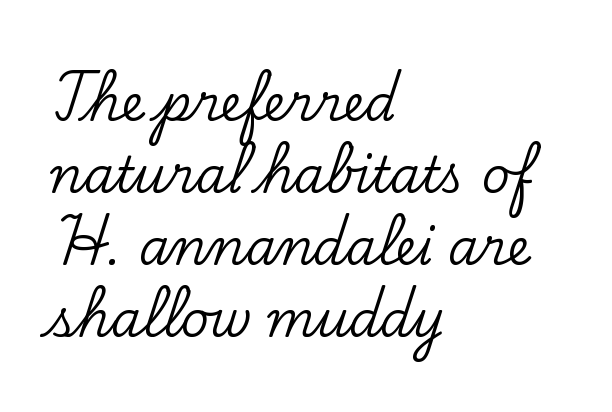
{"serif": "yes", "width": "normal", "stroke_contrast": "low", "x_height": "small", "monospaced": "no", "underline": "no", "align": "left", "line_spacing": "normal", "line_spacing_ratio": 1.47, "letter_spacing": "normal", "letter_spacing_em": 0.0, "glyph_px": 49}
